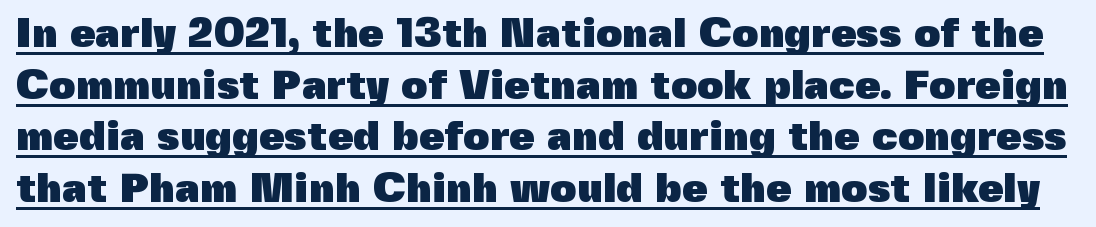
Every word sits above its own underline. The face used here has the dense, thick strokes of a bold. The lettering holds an erect, upright posture throughout. Nope, no serifs anywhere on these letters. Characters follow at the spacing the type designer built in. Spacing verdict: proportional, widths tailored to each character.
